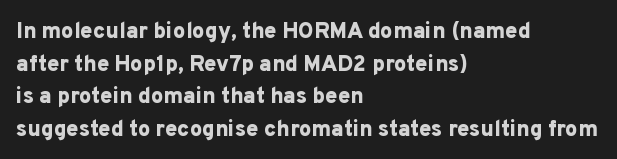
The image shows 22 px bold type, upright; set left-aligned, normal line spacing (1.48x), normal letter spacing, not underlined.
